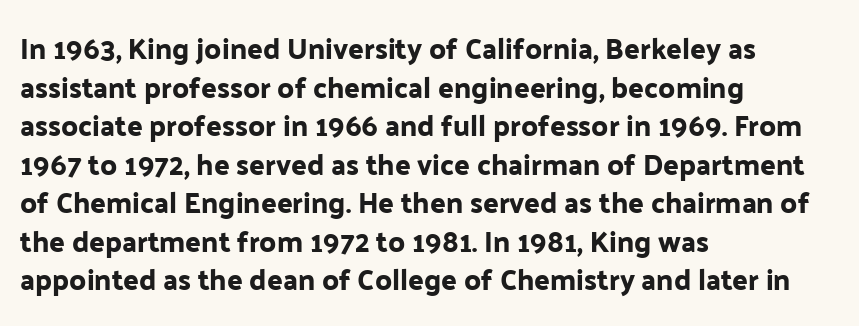
Casual observation: everything's shoved over to the left. Are there feet on the stems? There aren't — it's a sans. Check the space under the baseline: it is left empty. Characters remain perfectly vertical along every line. Inter-character spacing is left at the font's built-in metrics.
